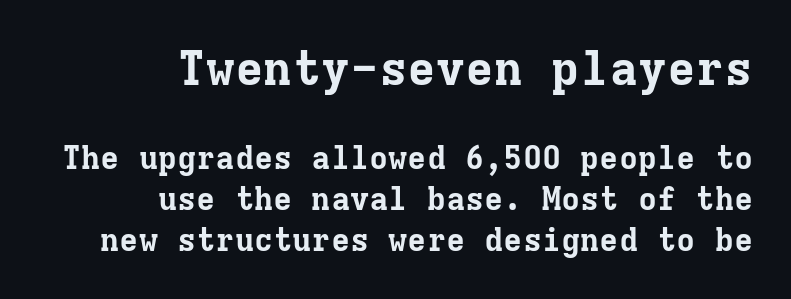
The image shows 48 px bold serif type, upright, monospaced; set right-aligned, normal line spacing (1.28x), normal letter spacing, not underlined; the first (top) block is 1.5x larger; low stroke contrast and a medium x-height.
